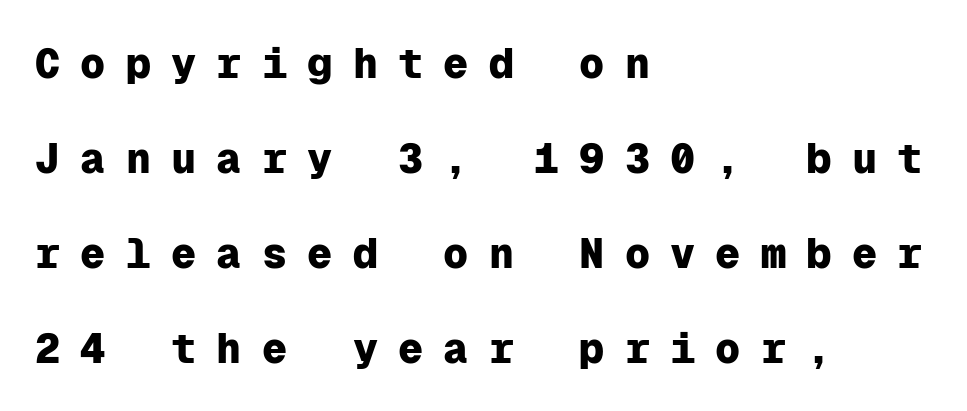
Q: Is the text bold? A: Yes.
Q: Is the text italic (slanted)? A: No, it is upright.
Q: Is the typeface a serif or a sans-serif typeface? A: Sans-serif.
Q: Is the text underlined? A: No.
Q: How is the paragraph aligned? A: Left-aligned.
Q: Is the spacing between letters normal or unusually wide? A: Unusually wide.
Q: Is the spacing between lines tight, normal or loose? A: Loose.
Q: Width (condensed, normal, or wide)? A: Normal.
Q: Stroke contrast? A: Low.
Q: x-height? A: Medium.
Q: Monospaced? A: Yes.
